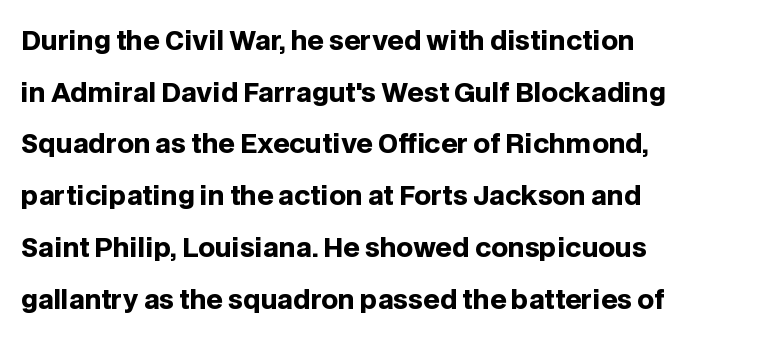
The image shows 26 px bold type, upright; set left-aligned, loose line spacing (1.99x), normal letter spacing, not underlined.
